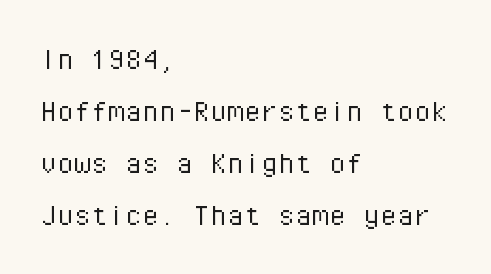
Nothing unusual about the tracking: characters are spaced as the font intends. Upright lettering throughout. The passage shown stacks its lines at a standard gap. Stroke terminals: plain, sans-serif. The passage shown is typed in a monospace face where columns stay perfectly aligned.
